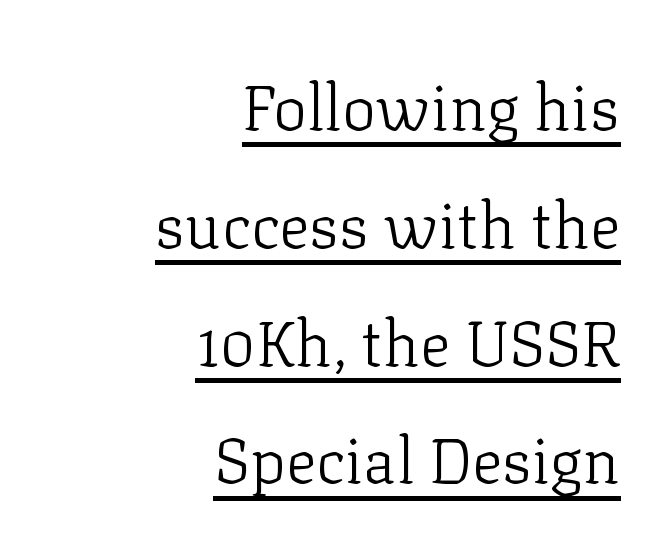
The paragraph shown leans on its right margin. The glyphs in this specimen are seriffed. Students, note that the glyphs here touch the page at normal intervals. A quiet, ordinary-to-light weight characterises the typeface. The letters stand upright; this is a roman face.
